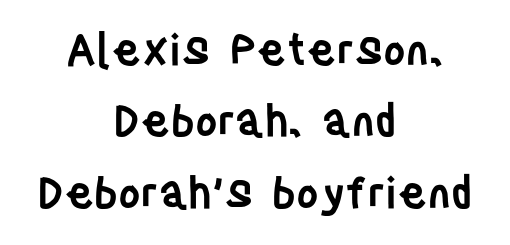
The image shows 43 px semibold, condensed sans-serif type, upright; set centered, normal line spacing (1.66x), normal letter spacing, not underlined; low stroke contrast and a large x-height.
